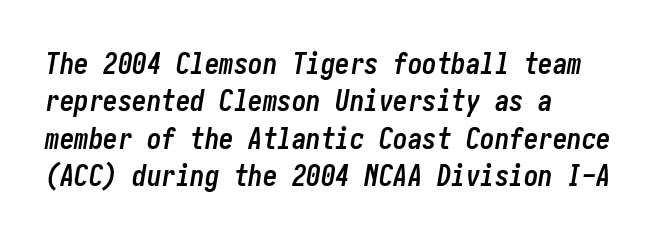
Horizontally, the lines are justified to the leading edge only. Look at the stroke-to-counter ratio: heavy, a bold. Compared with typical paragraphs, the rows here are spaced about the same. These lines keep a tight, regular rhythm from letter to letter. These lines were composed using italics. Descenders hang freely into open space.
